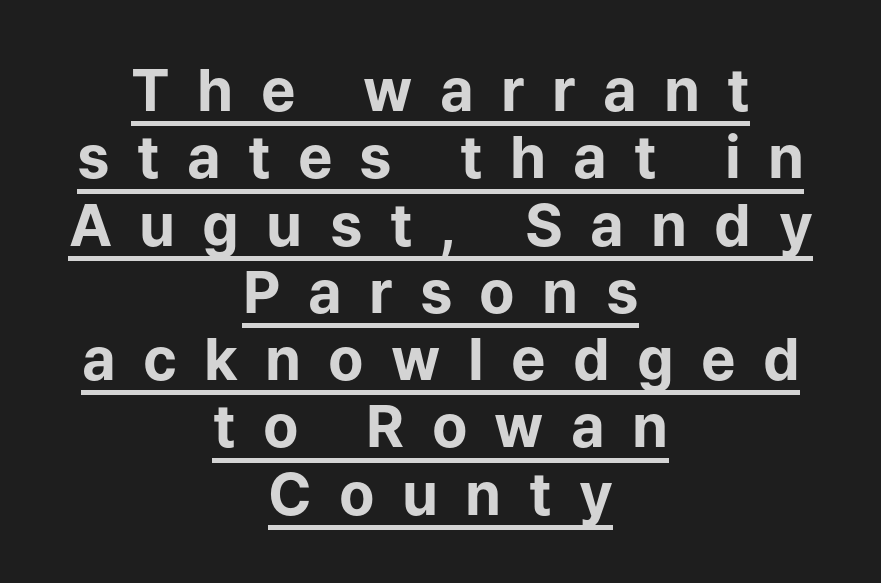
In terms of letterform style, serifs are entirely absent. Compared with a flush-left layout, this one balances lines on the center instead. Words appear elongated and porous because spacing is wide. A full-strength bold gives these letters their thick strokes.
